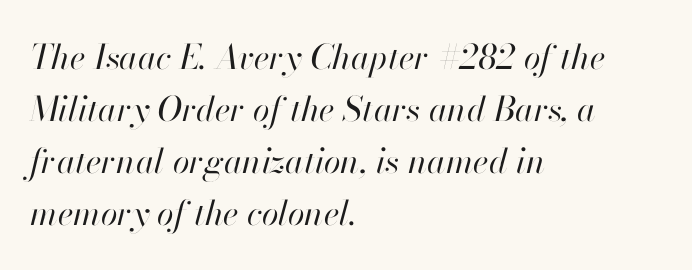
Q: Is the text bold? A: No.
Q: Is the text italic (slanted)? A: Yes, it leans right by about 13 degrees.
Q: Is the text underlined? A: No.
Q: How is the paragraph aligned? A: Left-aligned.
Q: Is the spacing between letters normal or unusually wide? A: Normal.
Q: Is the spacing between lines tight, normal or loose? A: Normal.
Q: Width (condensed, normal, or wide)? A: Normal.
Q: Stroke contrast? A: High.
Q: x-height? A: Small.
Q: Monospaced? A: No.
